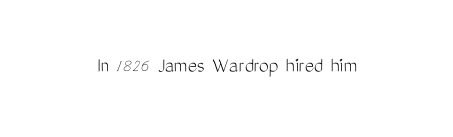
The space directly below the letters is spotless. Quick note: not italic, upright. The line texture is even and compact thanks to regular tracking. These glyphs show unthickened strokes, regular width or finer.
